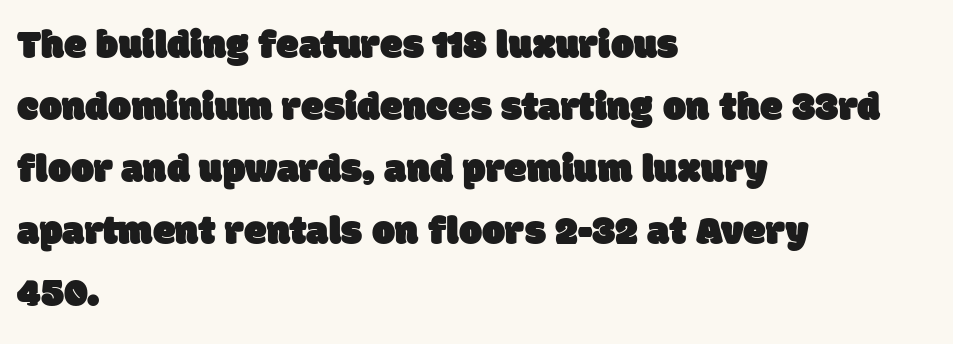
Q: Is the typeface a serif or a sans-serif typeface? A: Sans-serif.
Q: Is the text underlined? A: No.
Q: How is the paragraph aligned? A: Left-aligned.
Q: Is the spacing between letters normal or unusually wide? A: Normal.
Q: Is the spacing between lines tight, normal or loose? A: Normal.
Q: Width (condensed, normal, or wide)? A: Normal.
Q: Stroke contrast? A: Low.
Q: x-height? A: Large.
Q: Monospaced? A: No.
